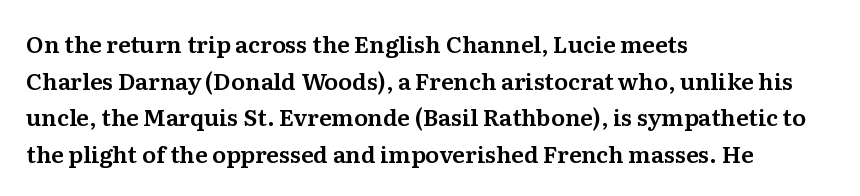
Rendered with straight, roman letterforms. Notice how the passage keeps a crisp vertical edge on the left only. A typesetter would call this leading conventional body-copy spacing. Is the letter spacing exaggerated? No — it looks like the ordinary default.
